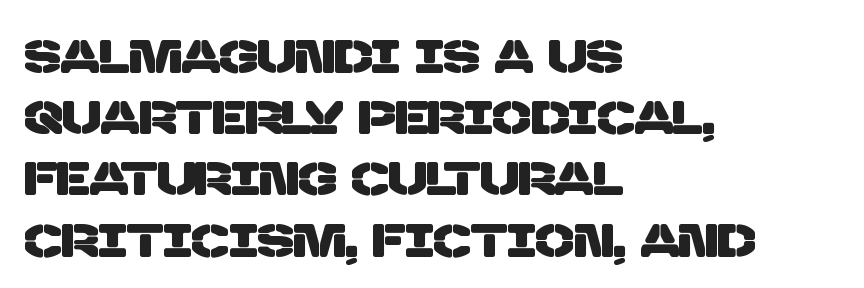
The image shows 46 px sans-serif type; set left-aligned, normal line spacing (1.33x), normal letter spacing, not underlined; low stroke contrast and a large x-height.
